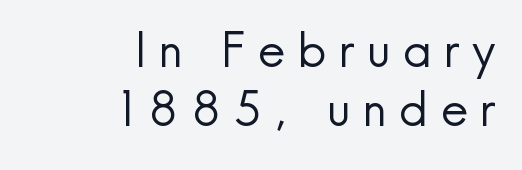
{"serif": "no", "italic": "no", "bold": "no", "weight": "regular", "width": "normal", "x_height": "small", "monospaced": "no", "underline": "no", "align": "right", "line_spacing_ratio": 1.23, "letter_spacing": "wide", "letter_spacing_em": 0.26, "glyph_px": 48}
